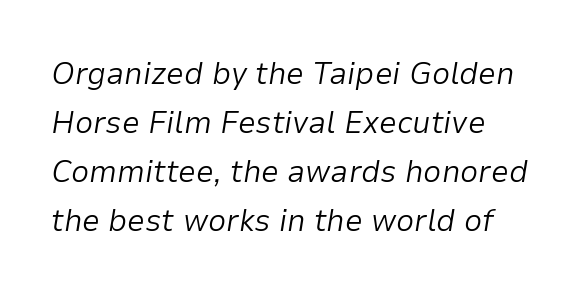
Leading matches the norm, producing a regular column. No extra ink here — the face is not bold. How are the letters spaced? Ordinarily, with no added tracking. The rendering applies a slant to the glyphs. Words float on clear page, feet unadorned.
